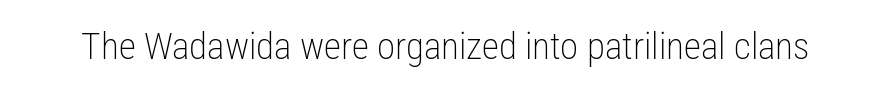
The image shows 37 px light, condensed sans-serif type, upright; set normal letter spacing, not underlined; low stroke contrast and a medium x-height.
